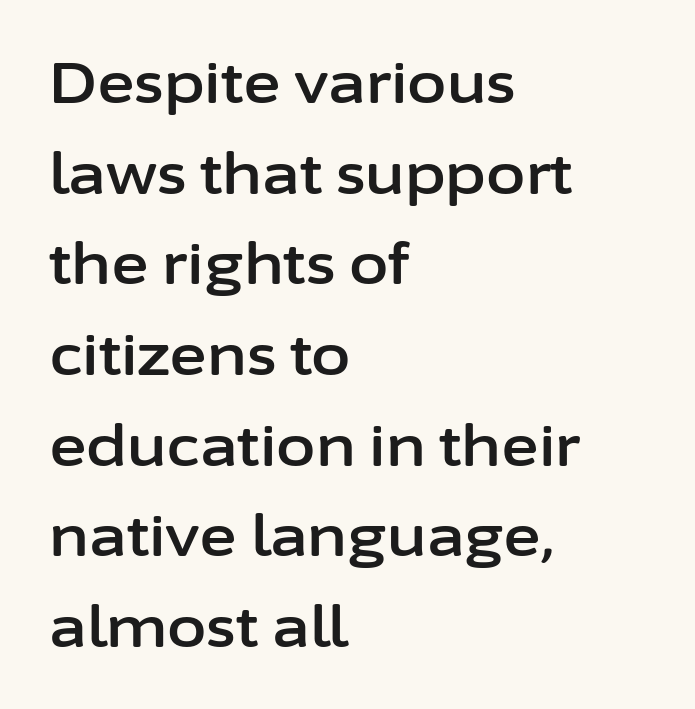
The image shows 57 px sans-serif type, upright; set left-aligned, normal line spacing (1.59x), normal letter spacing, not underlined; low stroke contrast and a medium x-height.
